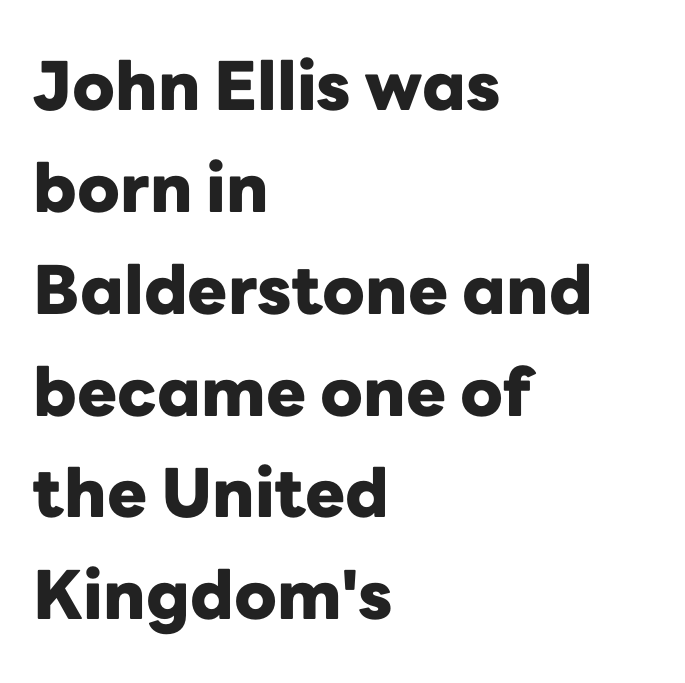
The image shows 67 px heavy sans-serif type, upright; set left-aligned, normal line spacing (1.52x), normal letter spacing, not underlined; low stroke contrast and a medium x-height.
